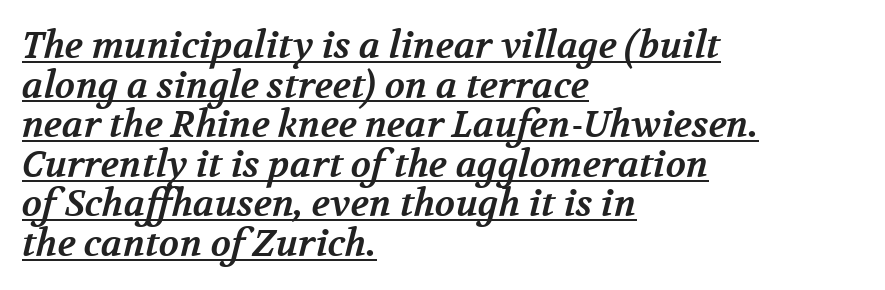
Proportional: the letters do not fall into vertical columns. Closely set lines give the paragraph a compact silhouette. Weight: bold. Letterform terminals end in serifs throughout the passage.
